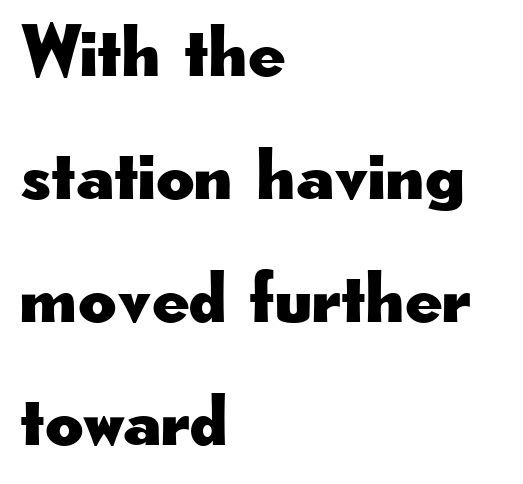
You can tell from the bare stems that sans-serif type was used. No word sits above an underline. The face used here is proportionally spaced, like ordinary book or web type. Here the glyphs are tracked normally, forming tight word shapes. A typesetter would call this leading conventional body-copy spacing. The specimen reads as upright at a glance.
